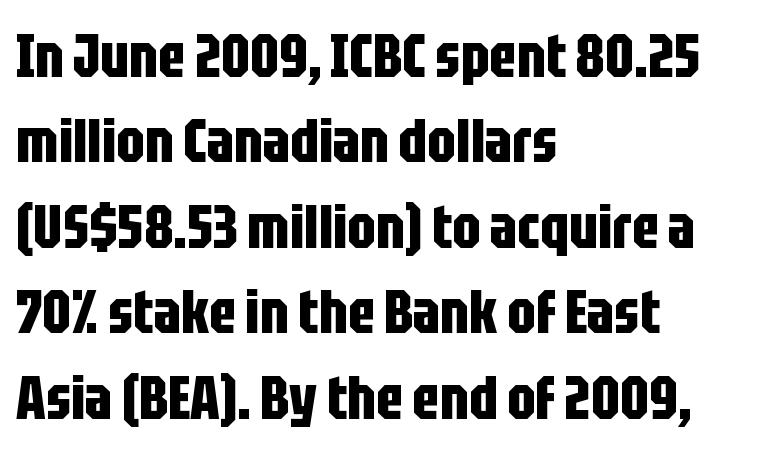
{"serif": "no", "italic": "no", "bold": "yes", "weight": "bold", "width": "condensed", "stroke_contrast": "low", "x_height": "large", "monospaced": "no", "underline": "no", "align": "left", "line_spacing": "normal", "line_spacing_ratio": 1.4, "letter_spacing": "normal", "letter_spacing_em": 0.0, "glyph_px": 61}
